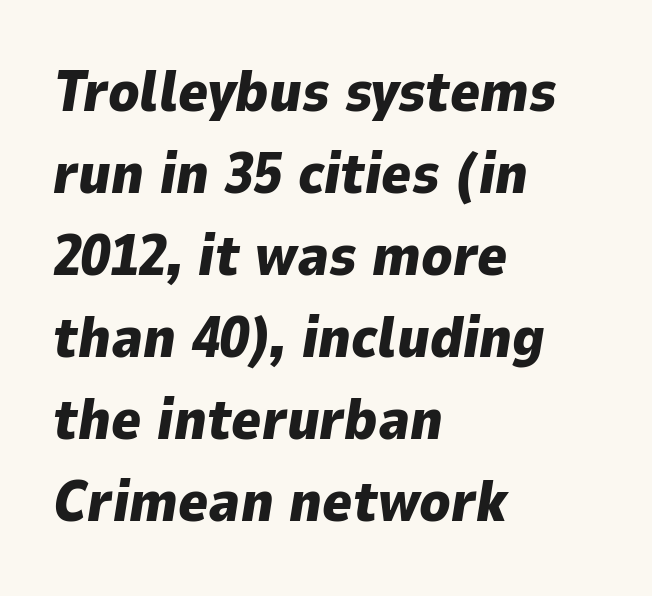
{"italic": "yes", "lean": "right", "slant_degrees": 9, "bold": "yes", "weight": "heavy", "width": "normal", "stroke_contrast": "low", "x_height": "medium", "monospaced": "no", "underline": "no", "align": "left", "line_spacing": "normal", "line_spacing_ratio": 1.44, "letter_spacing": "normal", "letter_spacing_em": 0.0, "glyph_px": 57}
